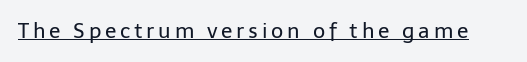
The image shows 21 px text type, upright; set underlined.
